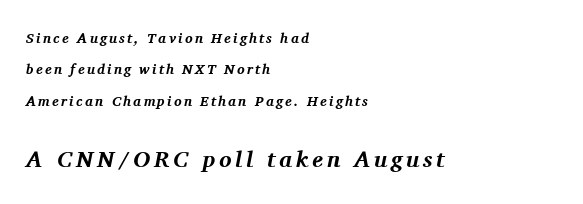
The image shows 23 px bold type, italic (leaning right); set left-aligned, loose line spacing (2.25x), not underlined; the second (bottom) block is 1.64x larger.
